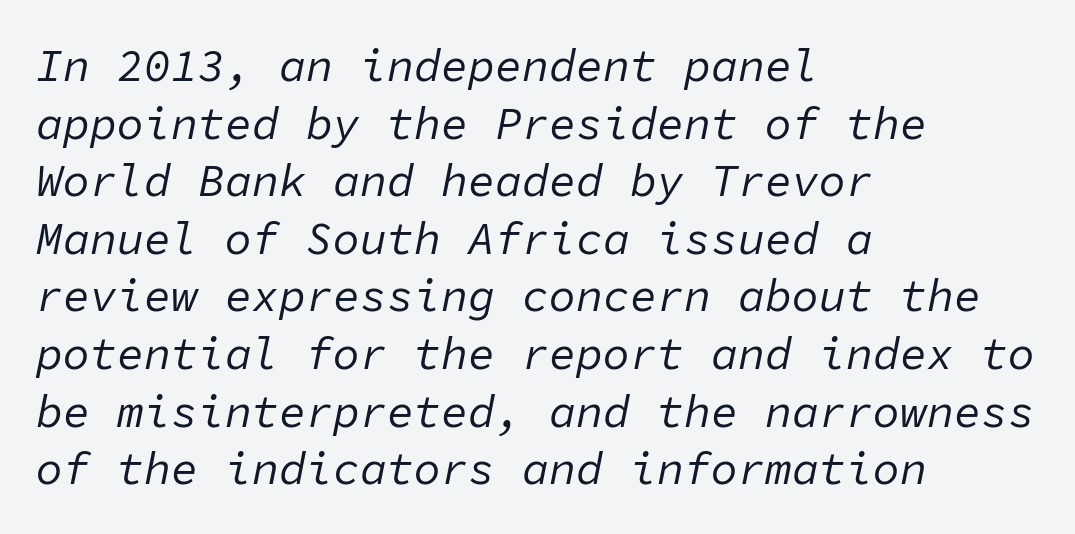
The line-height multiplier appears to be the usual default. The letters are slanted; this is an italic face. Layout note: lines flush left. These lines are rendered in a fixed-pitch font. The weight tops out at a normal text grade.
